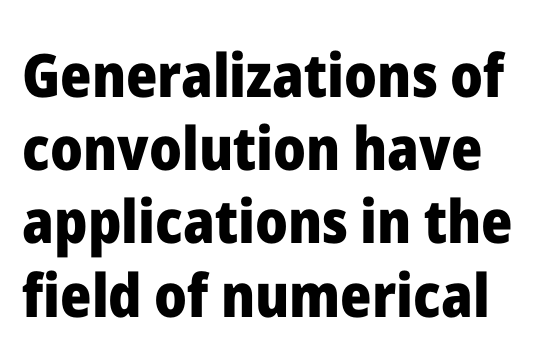
The specimen omits any rule beneath the text block's lines. The letters advance in unequal steps, a hallmark of proportional type. Students, this is bold: see how much ink each stroke carries. Stroke terminals: plain, sans-serif.
